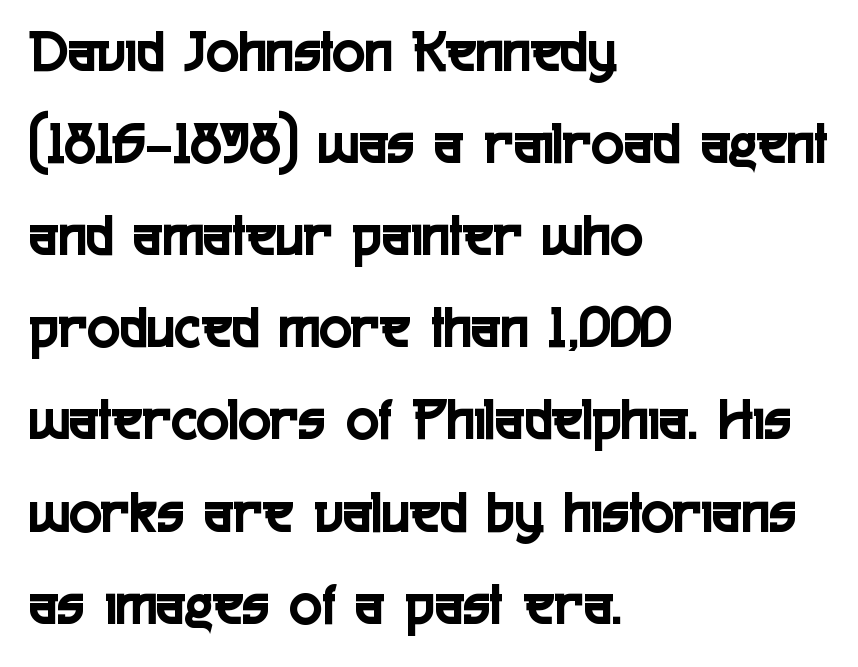
Posture: straight, roman, zero tilt. Each letter's strokes conclude bluntly, with no projecting serifs. The passage shown is typed in a proportional face where columns would drift. The block of text has a typical density, with ordinary space between rows. Honestly, the letter spacing is just normal — you wouldn't notice it.
